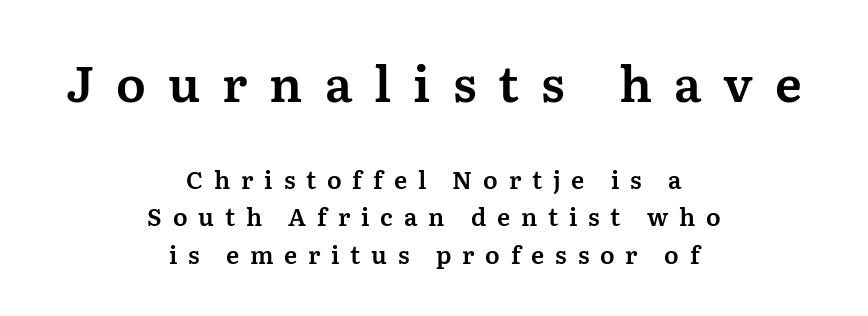
{"serif": "yes", "italic": "no", "width": "normal", "stroke_contrast": "medium", "x_height": "medium", "monospaced": "no", "underline": "no", "align": "center", "line_spacing": "normal", "line_spacing_ratio": 1.56, "letter_spacing": "wide", "letter_spacing_em": 0.45, "larger_block": "first", "size_ratio": 2.04, "glyph_px": 49}
